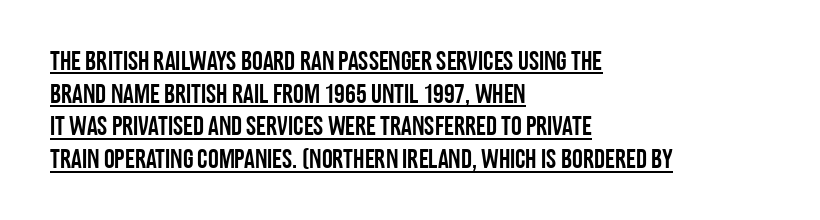
{"italic": "no", "underline": "yes", "align": "left", "line_spacing_ratio": 1.21, "letter_spacing": "normal", "letter_spacing_em": 0.0, "glyph_px": 27}
